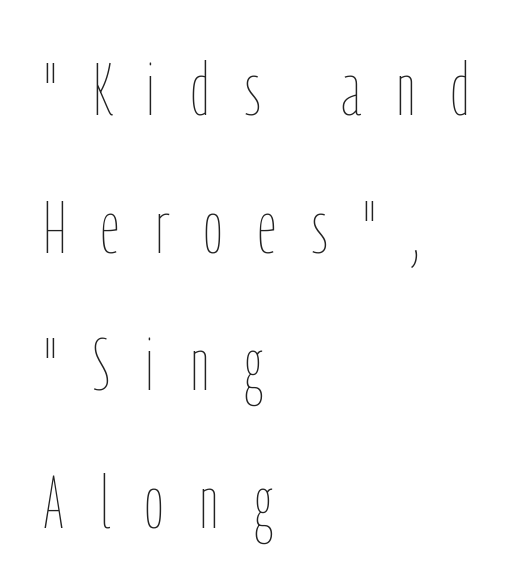
Stroke thickness stays within the range of a standard reading face or lighter. Clear beneath every line of the passage. The typography opts for an upright posture over an oblique one. Does extra space separate the letters? Yes, quite a lot of it.
